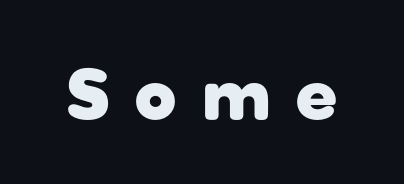
{"serif": "no", "italic": "no", "bold": "yes", "weight": "heavy", "width": "normal", "stroke_contrast": "low", "x_height": "medium", "monospaced": "no", "underline": "no", "letter_spacing": "wide", "letter_spacing_em": 0.35, "glyph_px": 75}
